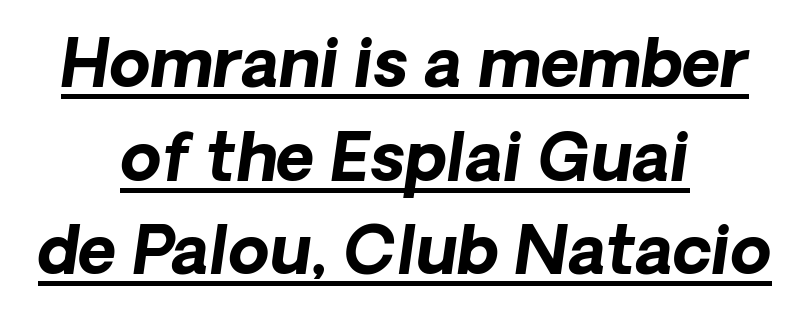
{"serif": "no", "bold": "yes", "weight": "bold", "width": "normal", "stroke_contrast": "low", "x_height": "medium", "monospaced": "no", "underline": "yes", "align": "center", "line_spacing": "normal", "line_spacing_ratio": 1.42, "letter_spacing": "normal", "letter_spacing_em": 0.0, "glyph_px": 66}
